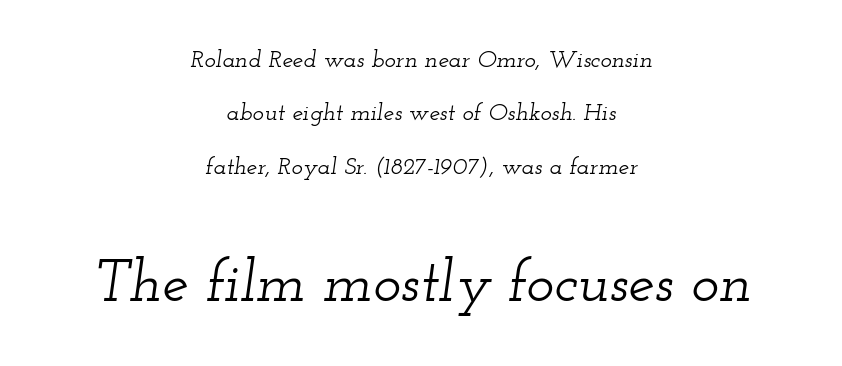
The image shows 59 px wide serif type, italic (leaning right); set centered, loose line spacing (2.22x), normal letter spacing, not underlined; the second (bottom) block is 2.46x larger; low stroke contrast and a small x-height.
